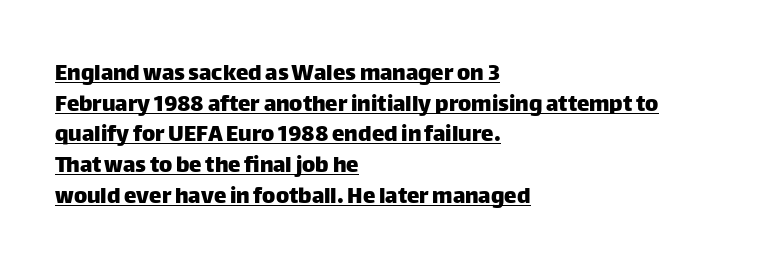
Q: Is the text italic (slanted)? A: No, it is upright.
Q: Is the text underlined? A: Yes.
Q: How is the paragraph aligned? A: Left-aligned.
Q: Is the spacing between letters normal or unusually wide? A: Normal.
